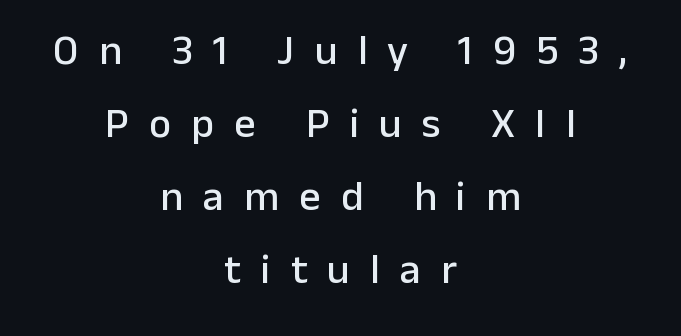
Q: Is the text italic (slanted)? A: No, it is upright.
Q: Is the typeface a serif or a sans-serif typeface? A: Sans-serif.
Q: Is the text underlined? A: No.
Q: How is the paragraph aligned? A: Centered.
Q: Is the spacing between letters normal or unusually wide? A: Unusually wide.
Q: Width (condensed, normal, or wide)? A: Normal.
Q: Stroke contrast? A: Low.
Q: x-height? A: Medium.
Q: Monospaced? A: No.
